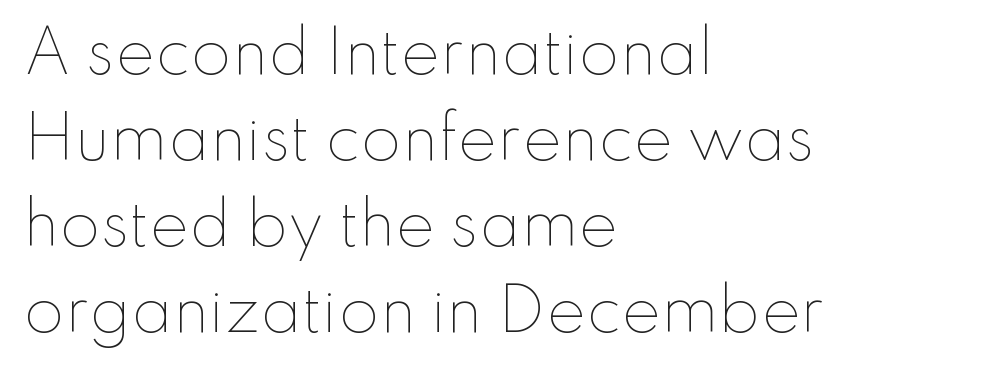
The image shows 59 px thin type, upright; set left-aligned, normal line spacing (1.46x), normal letter spacing, not underlined; low stroke contrast and a small x-height.
